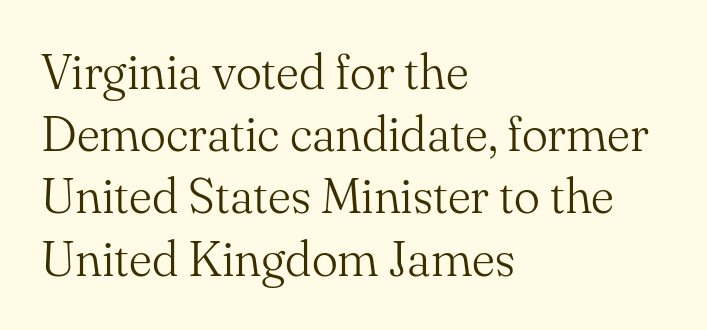
Q: Is the text bold? A: No.
Q: Is the text italic (slanted)? A: No, it is upright.
Q: Is the typeface a serif or a sans-serif typeface? A: Serif.
Q: Is the text underlined? A: No.
Q: How is the paragraph aligned? A: Left-aligned.
Q: Is the spacing between letters normal or unusually wide? A: Normal.
Q: Is the spacing between lines tight, normal or loose? A: Normal.
Q: Width (condensed, normal, or wide)? A: Normal.
Q: Stroke contrast? A: Medium.
Q: x-height? A: Small.
Q: Monospaced? A: No.
